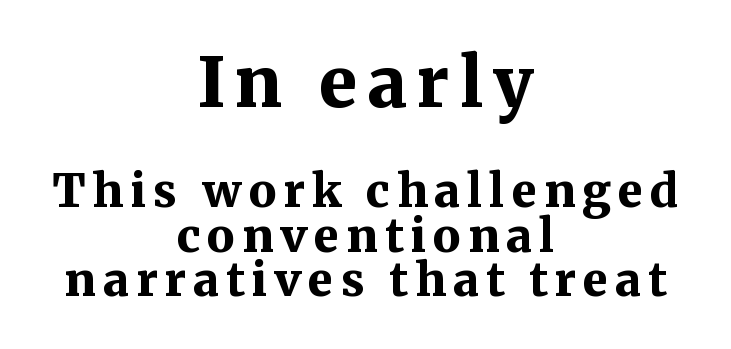
{"serif": "yes", "italic": "no", "bold": "yes", "weight": "bold", "width": "normal", "stroke_contrast": "medium", "x_height": "medium", "monospaced": "no", "underline": "no", "align": "center", "line_spacing": "tight", "line_spacing_ratio": 0.97, "larger_block": "first", "size_ratio": 1.5, "glyph_px": 69}
